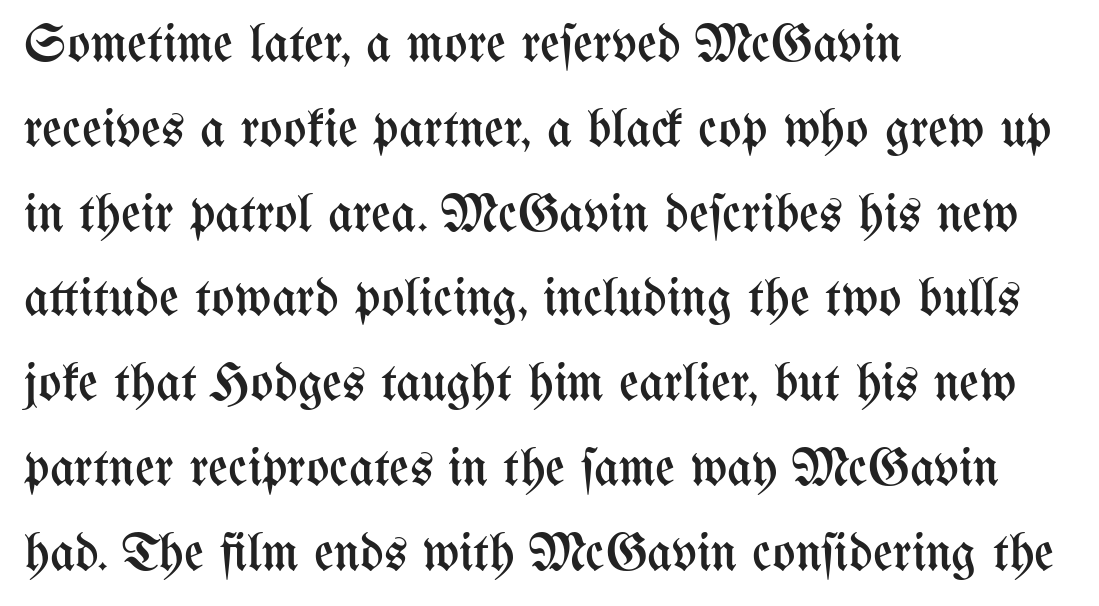
Q: Is the text bold? A: No.
Q: Is the text italic (slanted)? A: No, it is upright.
Q: Is the text underlined? A: No.
Q: How is the paragraph aligned? A: Left-aligned.
Q: Is the spacing between letters normal or unusually wide? A: Normal.
Q: Is the spacing between lines tight, normal or loose? A: Normal.
Q: Width (condensed, normal, or wide)? A: Condensed.
Q: Stroke contrast? A: Medium.
Q: x-height? A: Medium.
Q: Monospaced? A: No.
